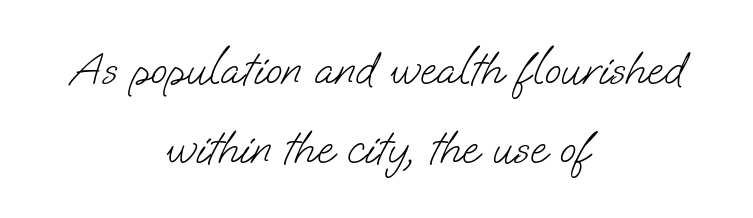
The image shows 48 px light sans-serif type; set centered, normal line spacing (1.65x), normal letter spacing, not underlined; low stroke contrast and a small x-height.
